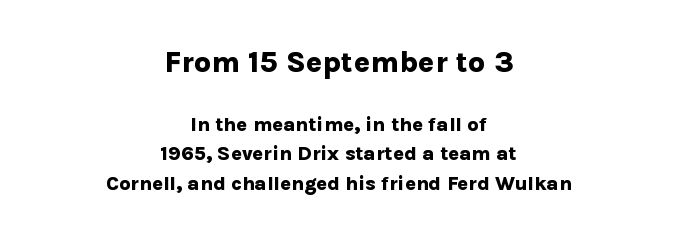
Standard letterfit; no display-style spreading of the glyphs. Caption: upper text group enlarged, lower text group reduced. The space between consecutive lines is moderate. Line starts and ends both wander, symmetrically. Each letter keeps its own natural width here, so spacing adapts to shape. The font family rendered here belongs to the sans-serif group.
